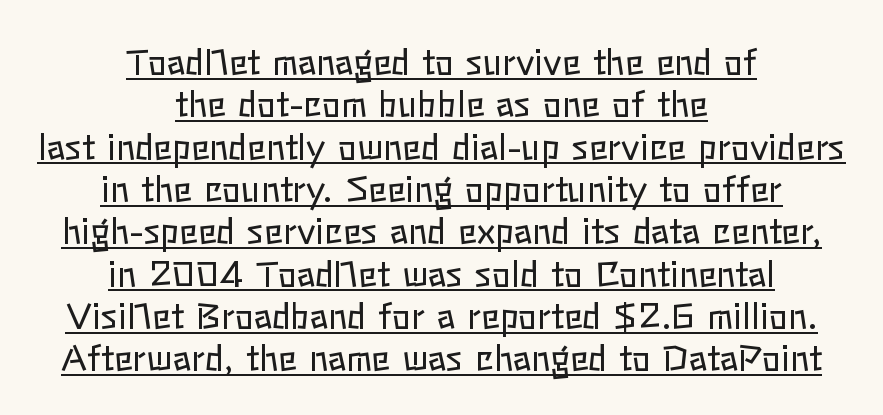
Q: Is the text bold? A: No.
Q: Is the text italic (slanted)? A: No, it is upright.
Q: Is the text underlined? A: Yes.
Q: How is the paragraph aligned? A: Centered.
Q: Is the spacing between letters normal or unusually wide? A: Normal.
Q: Width (condensed, normal, or wide)? A: Normal.
Q: Stroke contrast? A: Low.
Q: x-height? A: Medium.
Q: Monospaced? A: No.
